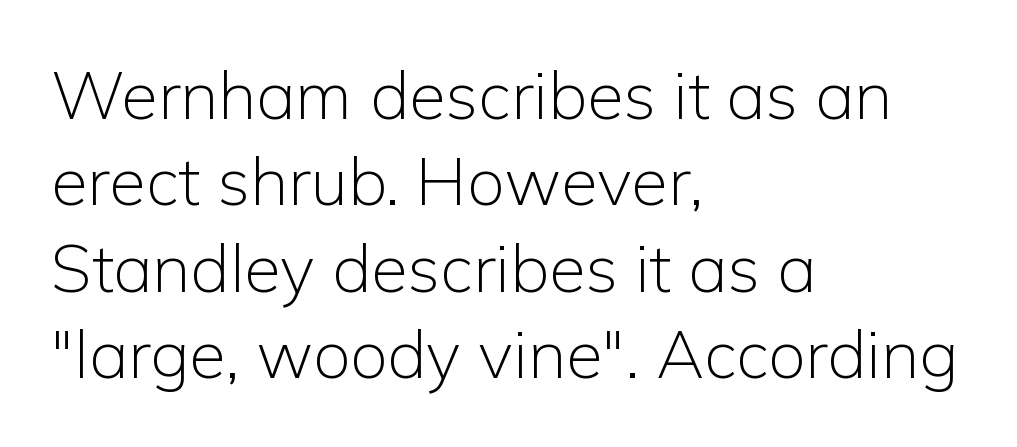
Q: Is the text bold? A: No.
Q: Is the text italic (slanted)? A: No, it is upright.
Q: Is the typeface a serif or a sans-serif typeface? A: Sans-serif.
Q: Is the text underlined? A: No.
Q: How is the paragraph aligned? A: Left-aligned.
Q: Is the spacing between letters normal or unusually wide? A: Normal.
Q: Is the spacing between lines tight, normal or loose? A: Normal.
Q: Width (condensed, normal, or wide)? A: Normal.
Q: Stroke contrast? A: Low.
Q: x-height? A: Medium.
Q: Monospaced? A: No.
